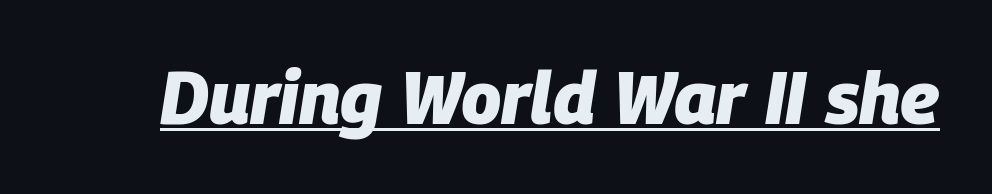
The image shows 73 px heavy type, italic (leaning right); set normal letter spacing, underlined; low stroke contrast and a large x-height.
